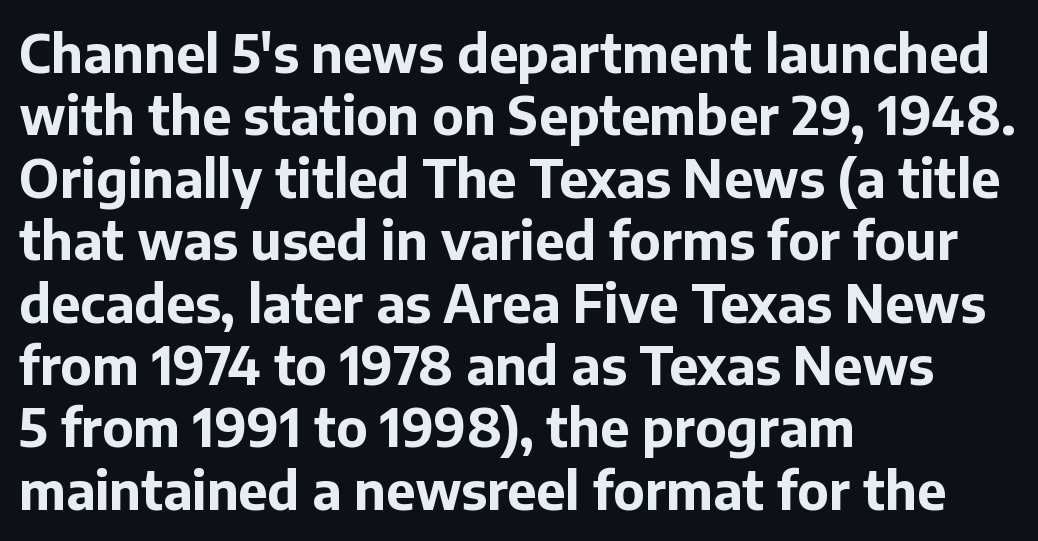
Tall strokes in this sample are plumb rather than angled. Descenders are the only things crossing below the line. Each line starts at the same left margin while the right side varies. The passage shown is typed in a proportional face where columns would drift.
